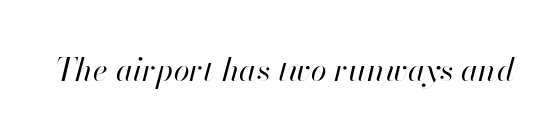
{"italic": "yes", "lean": "right", "slant_degrees": 13, "bold": "no", "weight": "regular", "width": "normal", "stroke_contrast": "high", "x_height": "small", "monospaced": "no", "underline": "no", "letter_spacing": "normal", "letter_spacing_em": 0.0, "glyph_px": 32}
